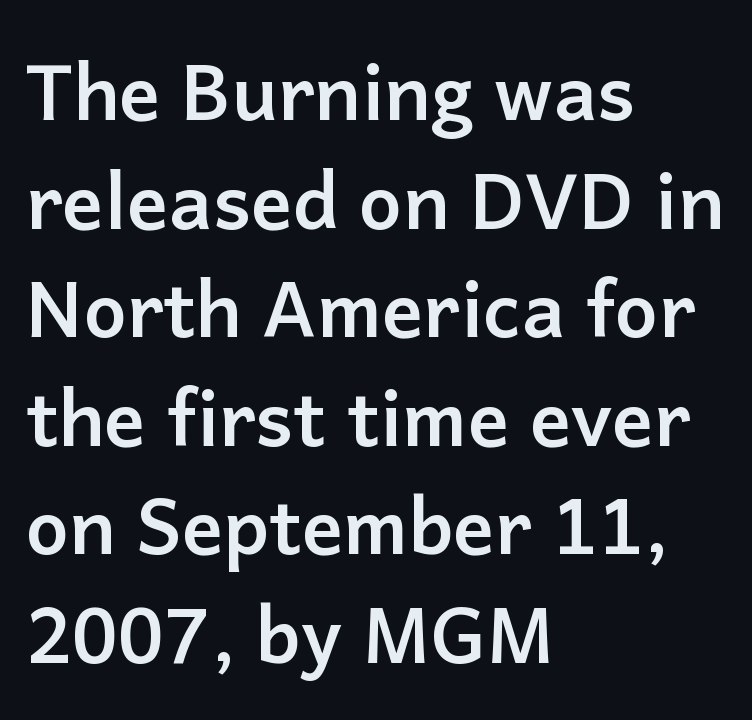
{"serif": "no", "italic": "no", "bold": "yes", "weight": "semibold", "width": "normal", "stroke_contrast": "low", "x_height": "medium", "monospaced": "no", "underline": "no", "align": "left", "line_spacing": "normal", "line_spacing_ratio": 1.41, "letter_spacing": "normal", "letter_spacing_em": 0.0, "glyph_px": 77}
